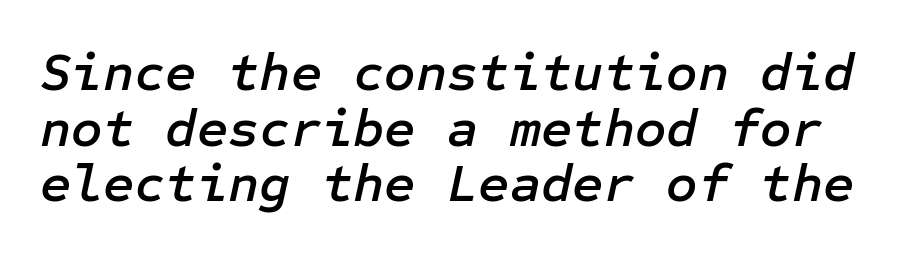
Compared with typical paragraphs, the rows here are closer together. Glance below the letters and you will spot only blank space. Between one letter and the next there's only the usual sliver of space. Italic? Definitely — the glyphs are oblique.
